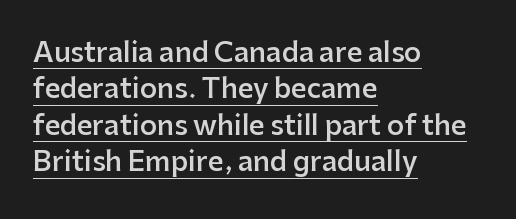
Reading down the block, your eye returns to a fixed left position each line. Is the letter spacing exaggerated? No — it looks like the ordinary default. Ordinary non-slanted type is in use. Typographic density is moderately raised because the face is semibold. The vertical gap from one line to the next is medium.
